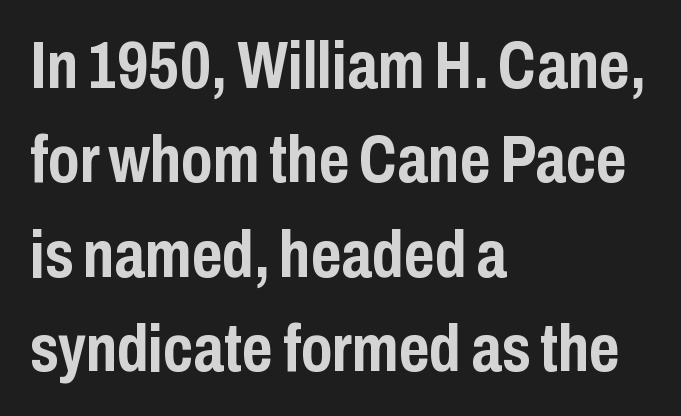
{"serif": "no", "italic": "no", "bold": "yes", "weight": "semibold", "width": "condensed", "stroke_contrast": "low", "x_height": "medium", "monospaced": "no", "underline": "no", "align": "left", "line_spacing": "normal", "line_spacing_ratio": 1.43, "letter_spacing": "normal", "letter_spacing_em": 0.0, "glyph_px": 66}
